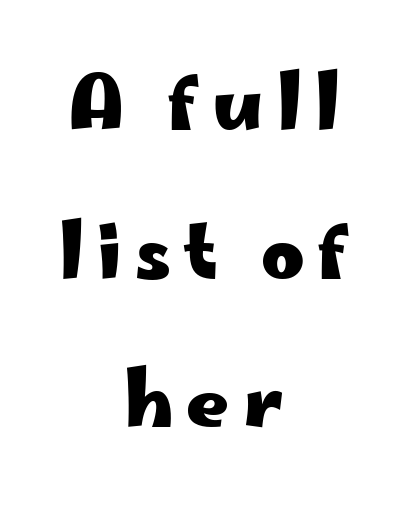
Is this a fixed-width face? No — the glyphs have proportional, varying widths. This block would shrink considerably if given ordinary leading; it's expanded now. Does the copy run flush right? No — it is centered line by line. Any mark beneath the type? The region is blank. I'd describe the lettering as bold — thick and assertive. Examine the stroke ends and you'll find no serifs.
